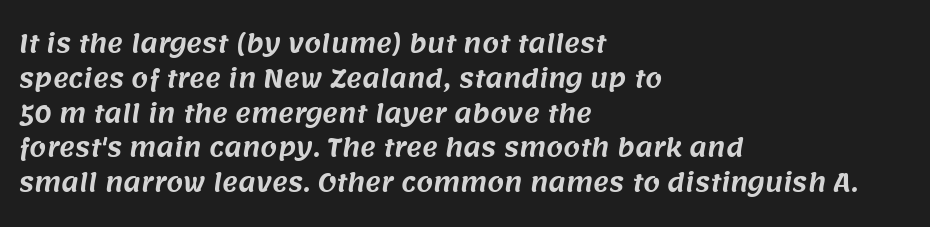
Line starts are locked; line ends wander. Does the leading feel generous? No, just average. Only glyphs here, with clear space below each row. This rendering leaves character spacing at its baseline value.
